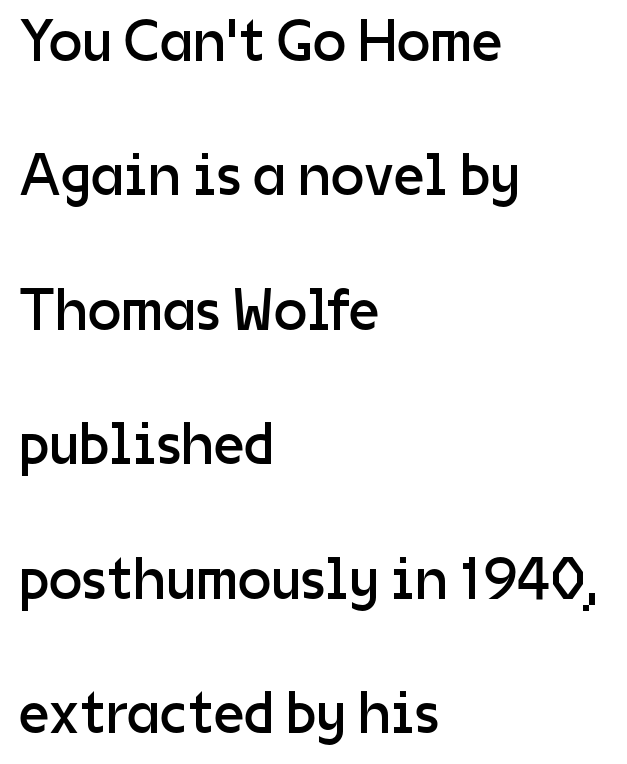
The image shows 60 px regular-weight sans-serif type, upright; set left-aligned, loose line spacing (2.24x), normal letter spacing, not underlined; low stroke contrast and a medium x-height.
